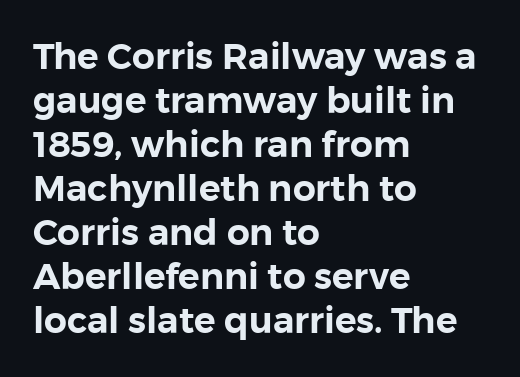
The image shows 36 px sans-serif type, upright; set left-aligned, line spacing 1.22x, normal letter spacing, not underlined; low stroke contrast and a medium x-height.
